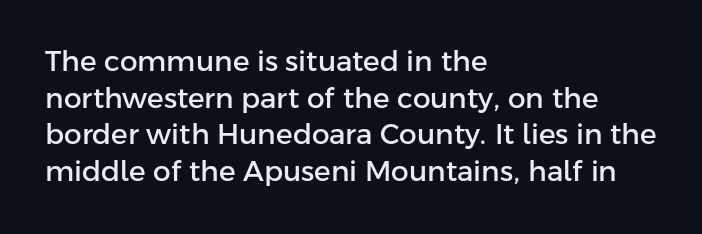
Is there any slant? The stems are plumb. Characters follow at the spacing the type designer built in. This rendering features lettering with no underline. Character widths vary here, with narrow letters taking less room than wide ones. Successive baselines arrive at the customary interval.
